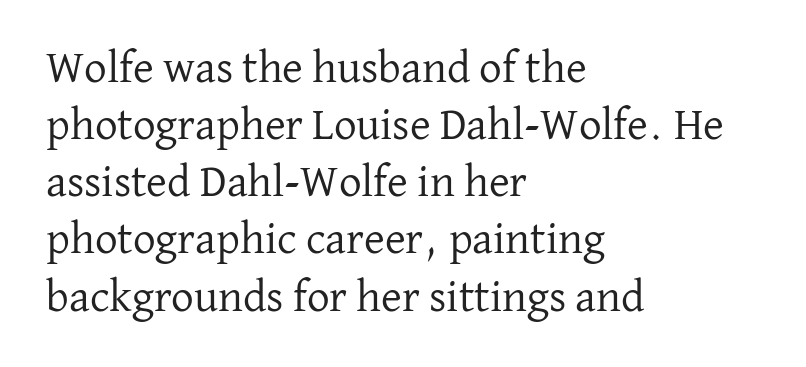
Q: Is the text bold? A: No.
Q: Is the text italic (slanted)? A: No, it is upright.
Q: Is the typeface a serif or a sans-serif typeface? A: Serif.
Q: Is the text underlined? A: No.
Q: How is the paragraph aligned? A: Left-aligned.
Q: Is the spacing between letters normal or unusually wide? A: Normal.
Q: Is the spacing between lines tight, normal or loose? A: Normal.
Q: Width (condensed, normal, or wide)? A: Normal.
Q: Stroke contrast? A: Low.
Q: x-height? A: Medium.
Q: Monospaced? A: No.
